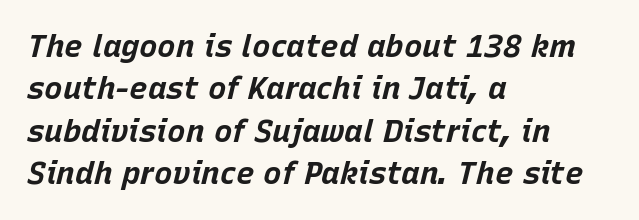
Q: Is the text bold? A: Yes.
Q: Is the text italic (slanted)? A: Yes, it leans right by about 15 degrees.
Q: Is the text underlined? A: No.
Q: How is the paragraph aligned? A: Left-aligned.
Q: Is the spacing between letters normal or unusually wide? A: Normal.
Q: Is the spacing between lines tight, normal or loose? A: Normal.
Q: Width (condensed, normal, or wide)? A: Normal.
Q: Stroke contrast? A: Low.
Q: x-height? A: Large.
Q: Monospaced? A: No.
